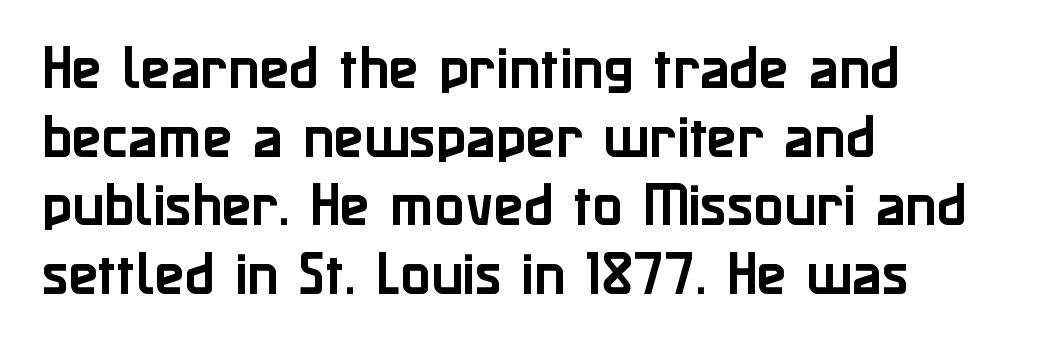
The type family on display is of the sans-serif kind. This sample has the flowing, uneven cadence of proportional lettering. The passage shown stacks its lines at a standard gap. Does the lettering tilt? It doesn't — this is upright. There is no visible air inserted between adjacent glyphs. Letters rest on an invisible, unmarked baseline.
